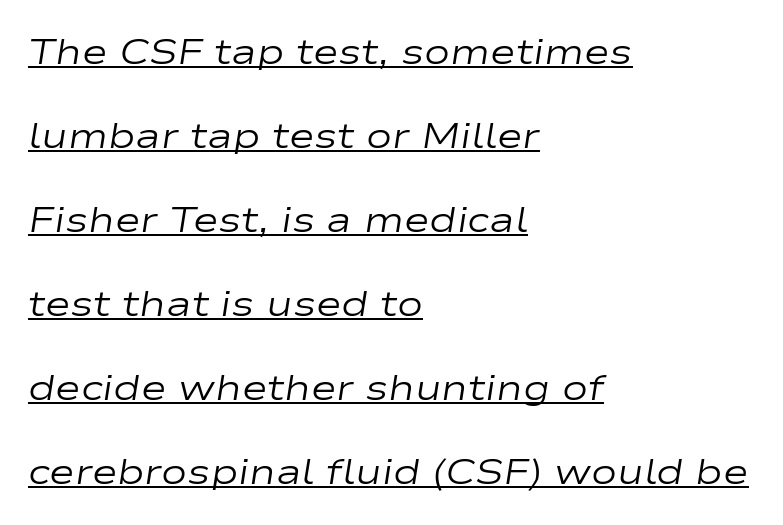
{"italic": "yes", "lean": "right", "slant_degrees": 9, "bold": "no", "weight": "regular", "width": "wide", "stroke_contrast": "low", "x_height": "medium", "monospaced": "no", "underline": "yes", "align": "left", "line_spacing": "loose", "line_spacing_ratio": 2.4, "letter_spacing": "normal", "letter_spacing_em": 0.0, "glyph_px": 35}
